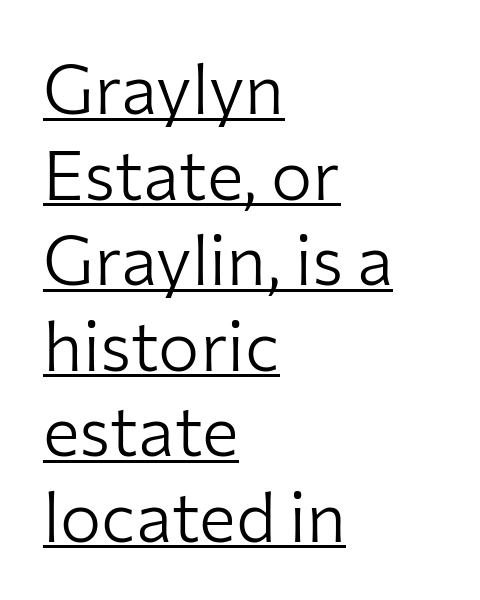
Q: Is the text bold? A: No.
Q: Is the text italic (slanted)? A: No, it is upright.
Q: Is the typeface a serif or a sans-serif typeface? A: Sans-serif.
Q: Is the text underlined? A: Yes.
Q: How is the paragraph aligned? A: Left-aligned.
Q: Is the spacing between letters normal or unusually wide? A: Normal.
Q: Width (condensed, normal, or wide)? A: Normal.
Q: Stroke contrast? A: Low.
Q: x-height? A: Medium.
Q: Monospaced? A: No.
